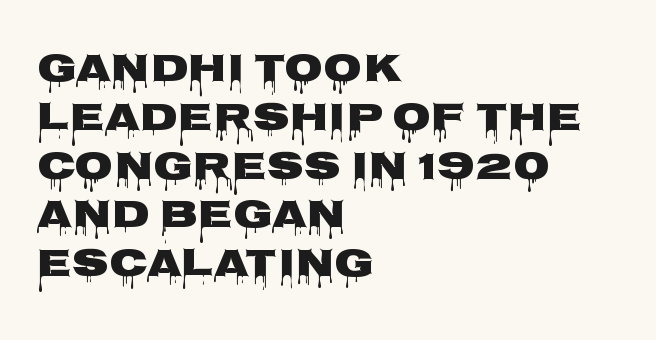
{"serif": "no", "italic": "no", "width": "wide", "stroke_contrast": "low", "x_height": "large", "monospaced": "no", "underline": "no", "align": "left", "line_spacing_ratio": 1.22, "letter_spacing": "normal", "letter_spacing_em": 0.0, "glyph_px": 40}
